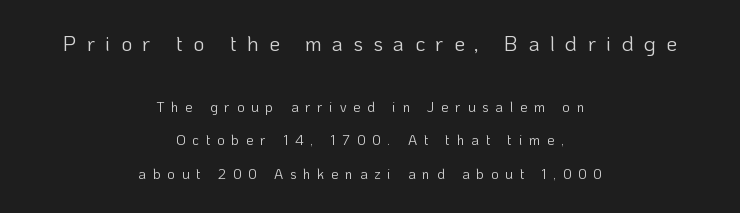
The image shows 21 px text type, upright; set centered, loose line spacing (2.42x), unusually wide letter spacing (+0.49 em), not underlined; the first (top) block is 1.5x larger.
